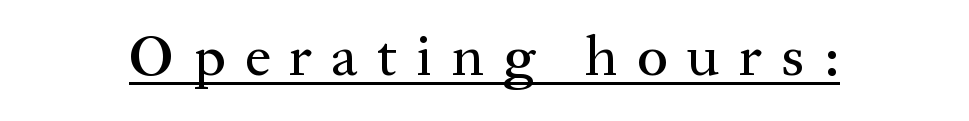
Q: Is the text italic (slanted)? A: No, it is upright.
Q: Is the typeface a serif or a sans-serif typeface? A: Serif.
Q: Is the text underlined? A: Yes.
Q: Is the spacing between letters normal or unusually wide? A: Unusually wide.
Q: Width (condensed, normal, or wide)? A: Normal.
Q: Stroke contrast? A: Medium.
Q: x-height? A: Medium.
Q: Monospaced? A: No.
